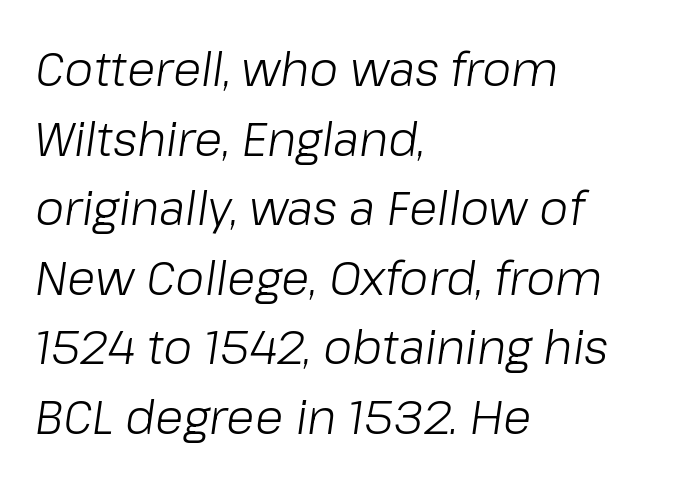
Q: Is the text bold? A: No.
Q: Is the text italic (slanted)? A: Yes, it leans right by about 8 degrees.
Q: Is the text underlined? A: No.
Q: How is the paragraph aligned? A: Left-aligned.
Q: Is the spacing between letters normal or unusually wide? A: Normal.
Q: Is the spacing between lines tight, normal or loose? A: Normal.
Q: Width (condensed, normal, or wide)? A: Normal.
Q: Stroke contrast? A: Low.
Q: x-height? A: Medium.
Q: Monospaced? A: No.
